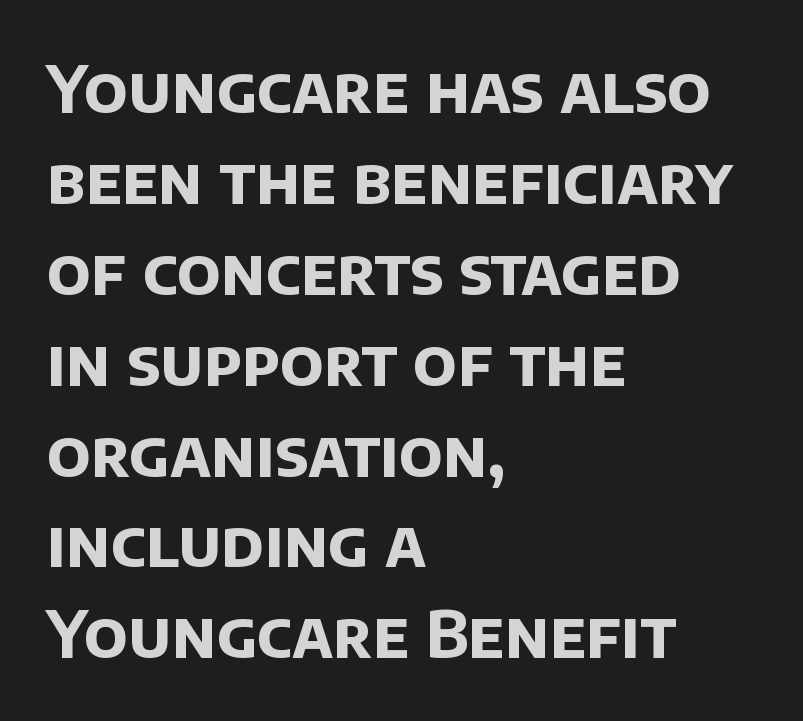
Compared with typical paragraphs, the rows here are spaced about the same. Compared with a centered layout, this one pins lines to the left instead. In terms of letterform style, serifs are entirely absent. Quick note: underline off.
